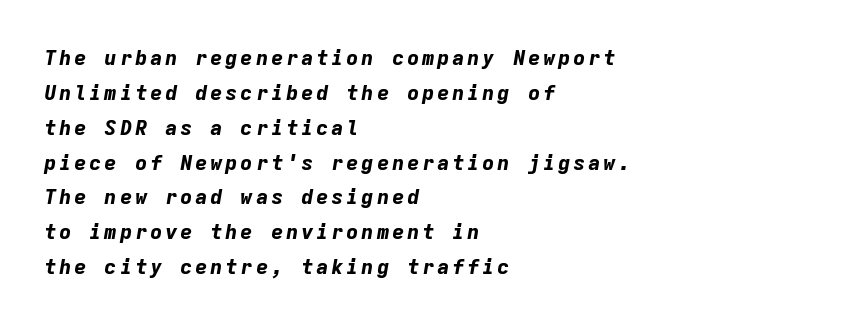
{"italic": "yes", "lean": "right", "slant_degrees": 9, "bold": "yes", "underline": "no", "align": "left", "line_spacing": "normal", "line_spacing_ratio": 1.66, "glyph_px": 21}
